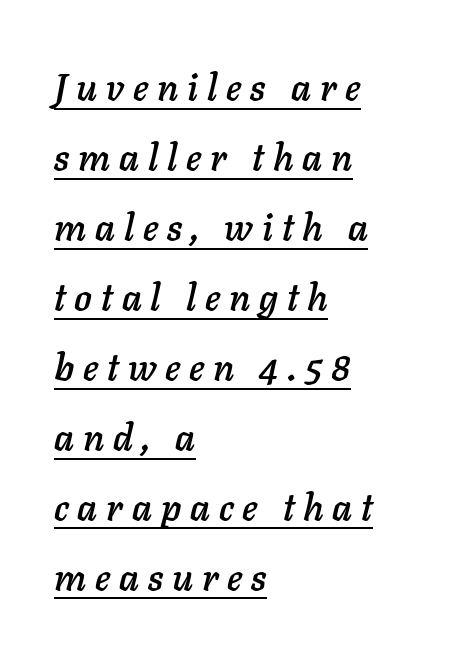
The image shows 37 px text type, italic (leaning right); set left-aligned, line spacing 1.89x, unusually wide letter spacing (+0.24 em), underlined; low stroke contrast and a medium x-height.
